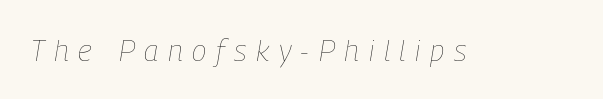
{"italic": "yes", "lean": "right", "slant_degrees": 9, "bold": "no", "weight": "thin", "width": "condensed", "stroke_contrast": "low", "x_height": "medium", "monospaced": "no", "underline": "no", "letter_spacing": "wide", "letter_spacing_em": 0.32, "glyph_px": 30}
